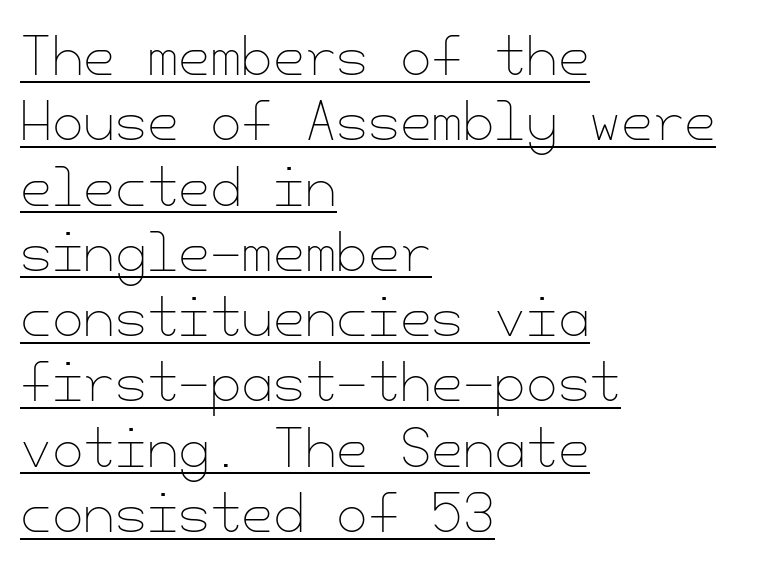
Q: Is the text bold? A: No.
Q: Is the text italic (slanted)? A: No, it is upright.
Q: Is the text underlined? A: Yes.
Q: How is the paragraph aligned? A: Left-aligned.
Q: Is the spacing between letters normal or unusually wide? A: Normal.
Q: Is the spacing between lines tight, normal or loose? A: Normal.
Q: Width (condensed, normal, or wide)? A: Normal.
Q: Stroke contrast? A: Low.
Q: x-height? A: Small.
